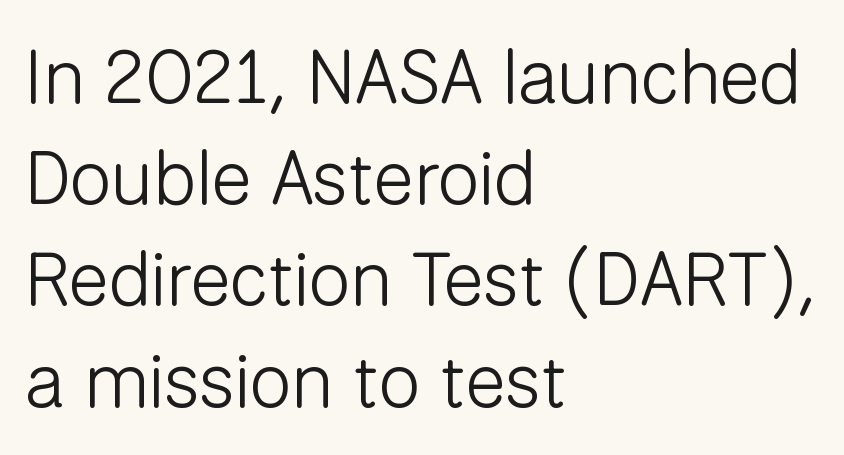
Q: Is the text bold? A: No.
Q: Is the text italic (slanted)? A: No, it is upright.
Q: Is the typeface a serif or a sans-serif typeface? A: Sans-serif.
Q: Is the text underlined? A: No.
Q: How is the paragraph aligned? A: Left-aligned.
Q: Is the spacing between letters normal or unusually wide? A: Normal.
Q: Is the spacing between lines tight, normal or loose? A: Normal.
Q: Width (condensed, normal, or wide)? A: Normal.
Q: Stroke contrast? A: Low.
Q: x-height? A: Medium.
Q: Monospaced? A: No.
